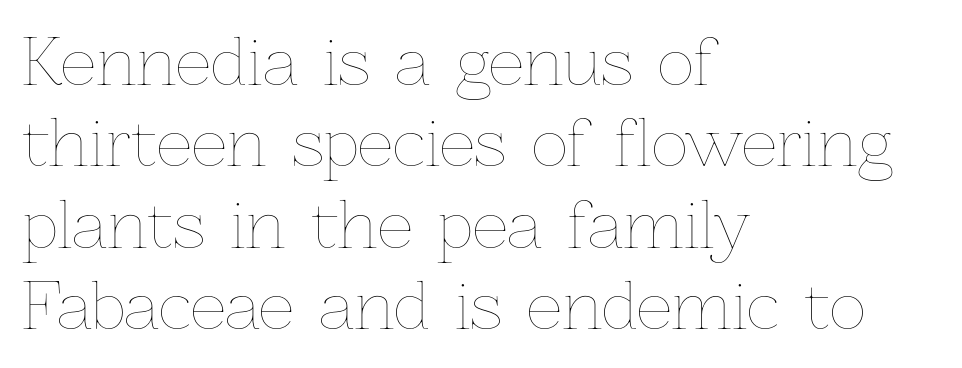
Tall strokes in this sample are plumb rather than angled. Underlining? Definitely not there. Spacing between characters is what you'd get straight out of the box. This block has exactly the height ordinary leading produces.
